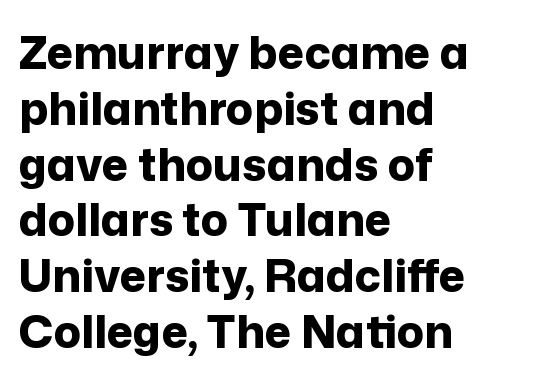
{"serif": "no", "italic": "no", "bold": "yes", "weight": "bold", "width": "normal", "stroke_contrast": "low", "x_height": "medium", "monospaced": "no", "underline": "no", "align": "left", "line_spacing_ratio": 1.24, "letter_spacing": "normal", "letter_spacing_em": 0.0, "glyph_px": 45}
